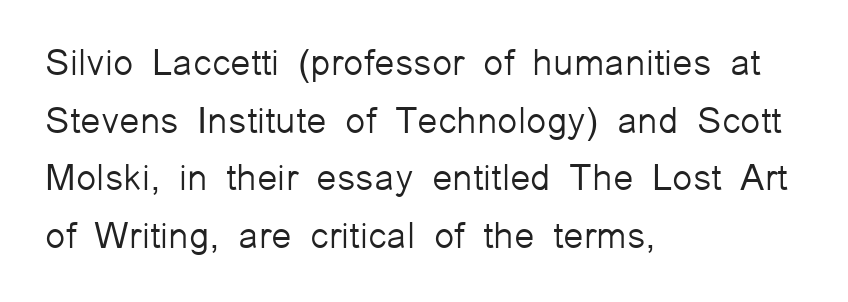
The image shows 37 px light sans-serif type, upright; set left-aligned, normal line spacing (1.56x), normal letter spacing, not underlined; low stroke contrast and a medium x-height.
